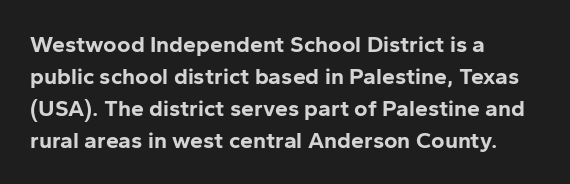
Compared with typical paragraphs, the rows here are spaced about the same. In terms of posture, this sample is upright. You'd pick this weight for a headline — it's a proper bold. Typeset ragged right — the left edge is the straight one.
